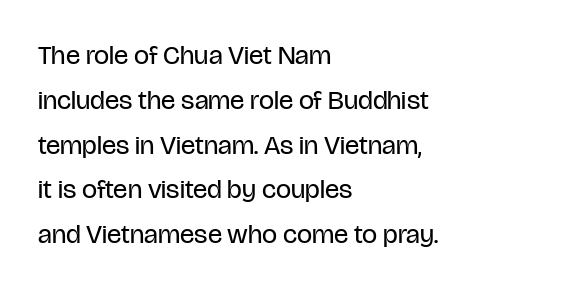
Q: Is the text bold? A: No.
Q: Is the text italic (slanted)? A: No, it is upright.
Q: Is the text underlined? A: No.
Q: How is the paragraph aligned? A: Left-aligned.
Q: Is the spacing between letters normal or unusually wide? A: Normal.
Q: Is the spacing between lines tight, normal or loose? A: Normal.
